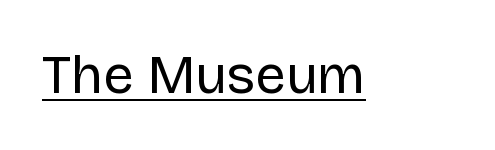
Q: Is the text bold? A: No.
Q: Is the text italic (slanted)? A: No, it is upright.
Q: Is the typeface a serif or a sans-serif typeface? A: Sans-serif.
Q: Is the text underlined? A: Yes.
Q: Is the spacing between letters normal or unusually wide? A: Normal.
Q: Width (condensed, normal, or wide)? A: Normal.
Q: Stroke contrast? A: Low.
Q: x-height? A: Large.
Q: Monospaced? A: No.
